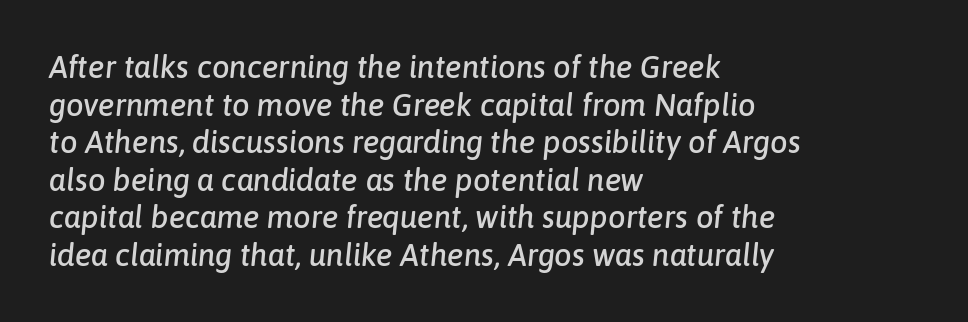
The gaps between neighbouring characters are ordinary and unremarkable. Character widths vary here, with narrow letters taking less room than wide ones. Short and long lines alike share a common starting point at left. Letters rest on an invisible, unmarked baseline. The whole block is typeset with a tilt.
